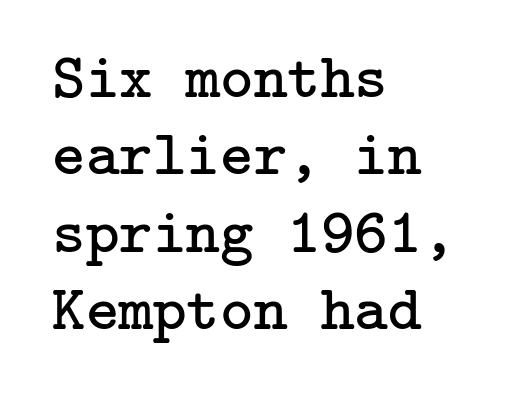
The image shows 64 px regular-weight serif type, upright; set left-aligned, line spacing 1.21x, normal letter spacing, not underlined; low stroke contrast and a medium x-height.
